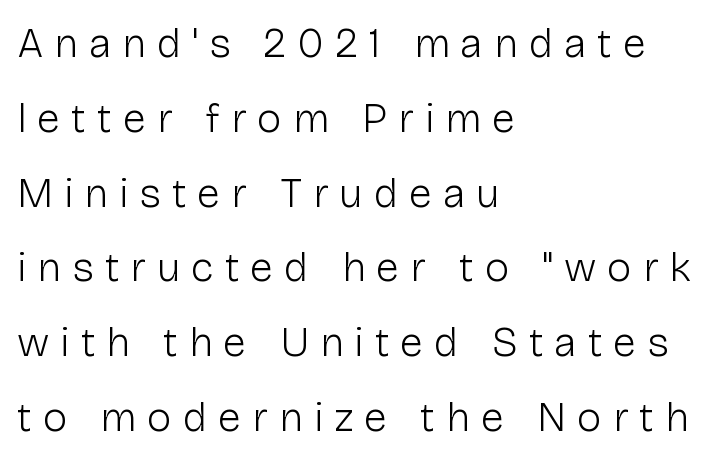
The image shows 42 px light sans-serif type, upright; set left-aligned, line spacing 1.78x, unusually wide letter spacing (+0.26 em), not underlined; low stroke contrast and a medium x-height.
